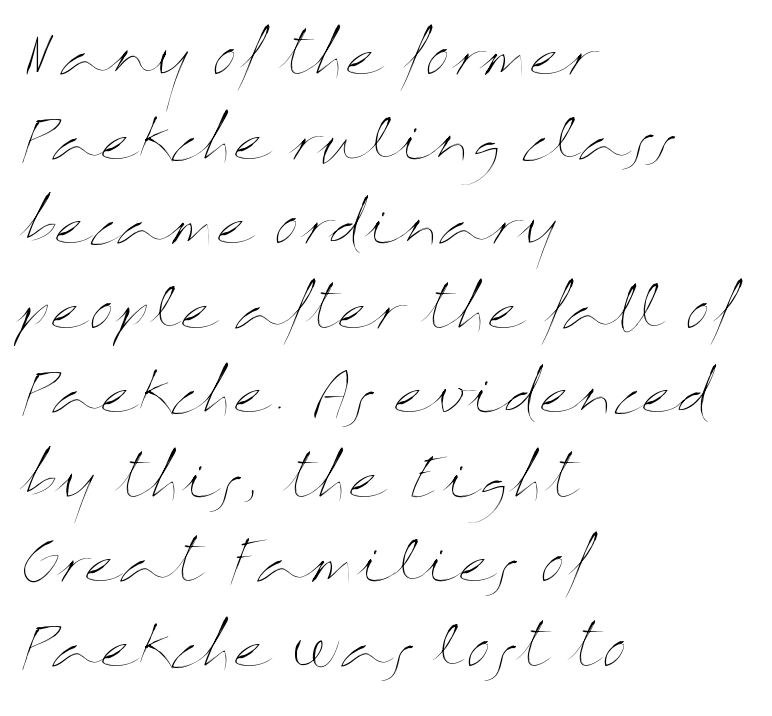
Q: Is the text bold? A: No.
Q: Is the text italic (slanted)? A: Yes.
Q: Is the text underlined? A: No.
Q: How is the paragraph aligned? A: Left-aligned.
Q: Is the spacing between letters normal or unusually wide? A: Normal.
Q: Is the spacing between lines tight, normal or loose? A: Normal.
Q: Width (condensed, normal, or wide)? A: Wide.
Q: Stroke contrast? A: Medium.
Q: x-height? A: Medium.
Q: Monospaced? A: No.
